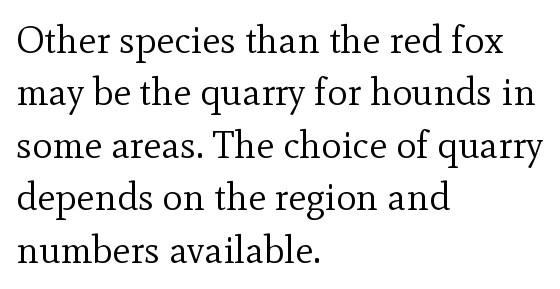
The image shows 38 px regular-weight serif type, upright; set left-aligned, normal line spacing (1.38x), normal letter spacing, not underlined; a small x-height.
